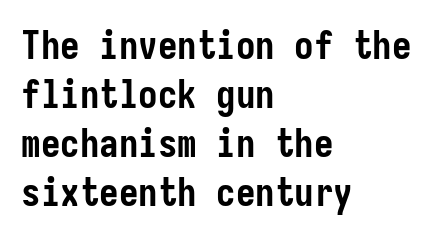
Q: Is the text bold? A: Yes.
Q: Is the text italic (slanted)? A: No, it is upright.
Q: Is the typeface a serif or a sans-serif typeface? A: Sans-serif.
Q: Is the text underlined? A: No.
Q: How is the paragraph aligned? A: Left-aligned.
Q: Is the spacing between letters normal or unusually wide? A: Normal.
Q: Is the spacing between lines tight, normal or loose? A: Normal.
Q: Width (condensed, normal, or wide)? A: Condensed.
Q: Stroke contrast? A: Low.
Q: x-height? A: Medium.
